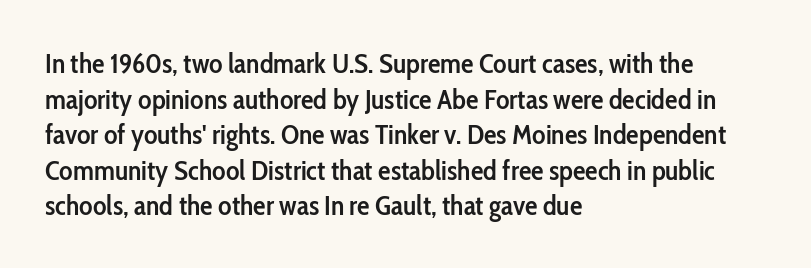
Q: Is the text bold? A: Semi-bold.
Q: Is the text italic (slanted)? A: No, it is upright.
Q: Is the typeface a serif or a sans-serif typeface? A: Sans-serif.
Q: Is the text underlined? A: No.
Q: How is the paragraph aligned? A: Left-aligned.
Q: Is the spacing between letters normal or unusually wide? A: Normal.
Q: Is the spacing between lines tight, normal or loose? A: Normal.
Q: Width (condensed, normal, or wide)? A: Condensed.
Q: Stroke contrast? A: Low.
Q: x-height? A: Medium.
Q: Monospaced? A: No.
